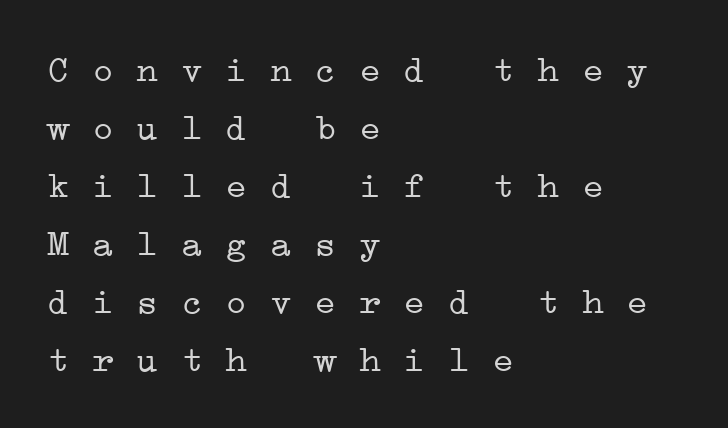
The font sits on the lighter half of the weight spectrum, regular included. Honestly, the row spacing looks completely unremarkable. In terms of letterspacing, this is plain default setting. Casual observation: everything's shoved over to the left.
